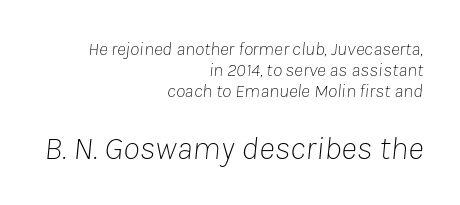
{"italic": "yes", "lean": "right", "slant_degrees": 8, "bold": "no", "weight": "thin", "width": "normal", "stroke_contrast": "low", "x_height": "medium", "monospaced": "no", "underline": "no", "align": "right", "line_spacing": "tight", "line_spacing_ratio": 1.1, "letter_spacing": "normal", "letter_spacing_em": 0.0, "larger_block": "second", "size_ratio": 1.79, "glyph_px": 34}
